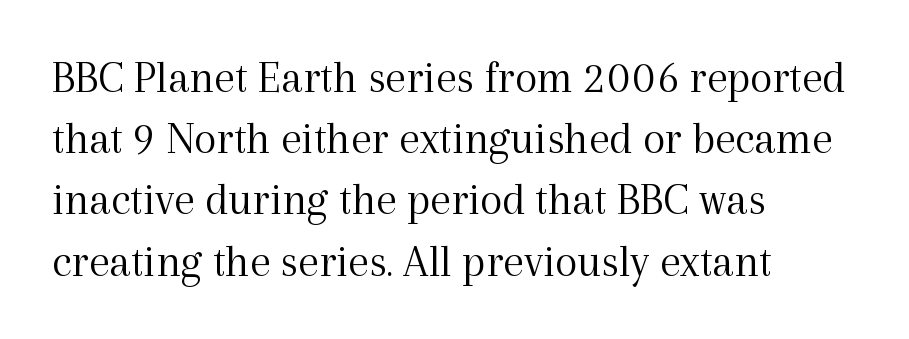
{"serif": "yes", "italic": "no", "bold": "no", "weight": "light", "width": "normal", "x_height": "medium", "monospaced": "no", "underline": "no", "align": "left", "line_spacing": "normal", "line_spacing_ratio": 1.33, "letter_spacing": "normal", "letter_spacing_em": 0.0, "glyph_px": 46}
